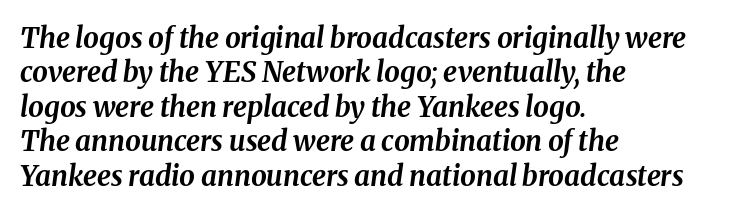
The passage shown is typed in a proportional face where columns would drift. Style check: oblique. Check the space under the baseline: it is left empty. Leftover space on each line is placed entirely after the last word.
